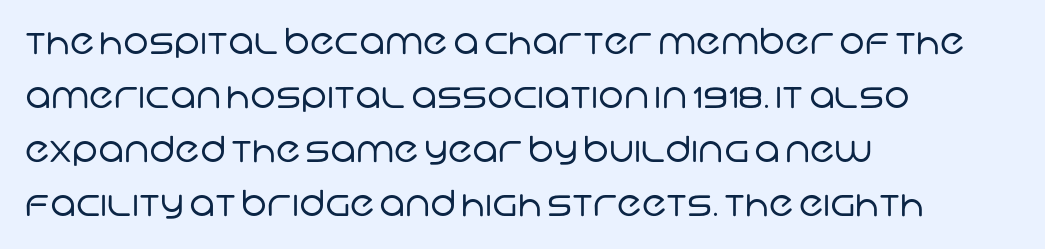
{"serif": "no", "bold": "no", "weight": "regular", "width": "normal", "stroke_contrast": "low", "x_height": "large", "monospaced": "no", "underline": "no", "align": "left", "line_spacing": "normal", "line_spacing_ratio": 1.5, "letter_spacing": "normal", "letter_spacing_em": 0.0, "glyph_px": 36}
